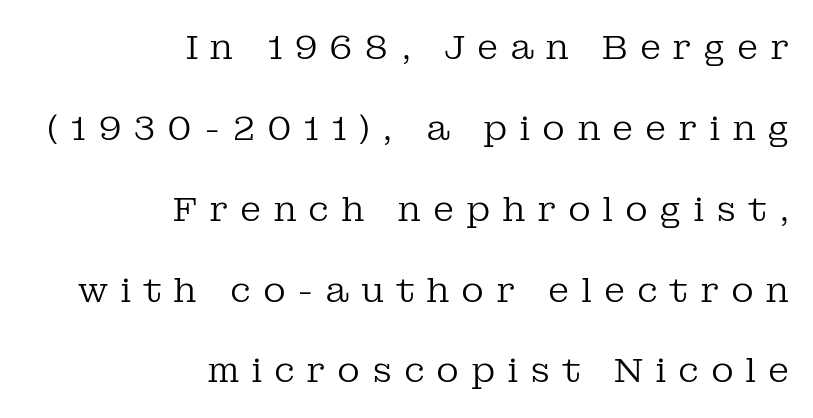
The image shows 35 px regular-weight serif type, upright; set right-aligned, loose line spacing (2.31x), unusually wide letter spacing (+0.33 em), not underlined; low stroke contrast and a medium x-height.
